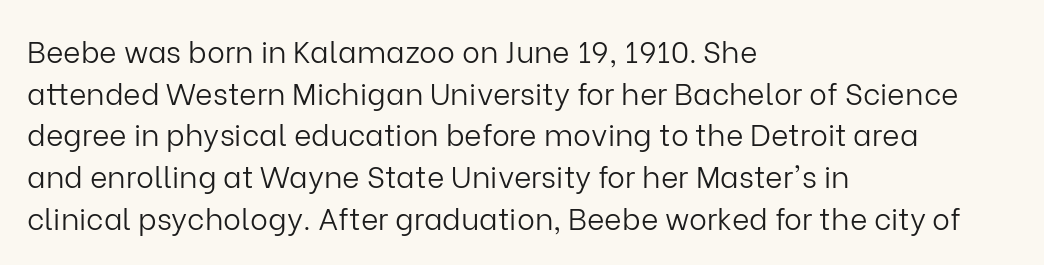
{"serif": "no", "italic": "no", "bold": "no", "weight": "light", "width": "normal", "stroke_contrast": "low", "x_height": "medium", "monospaced": "no", "underline": "no", "align": "left", "line_spacing": "normal", "line_spacing_ratio": 1.39, "letter_spacing": "normal", "letter_spacing_em": 0.0, "glyph_px": 30}
